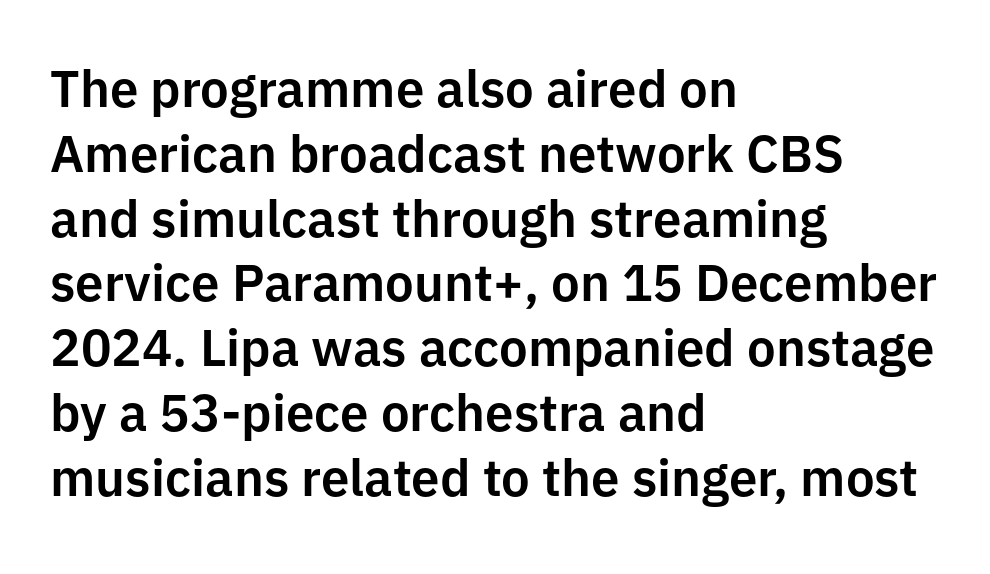
{"serif": "no", "italic": "no", "width": "normal", "stroke_contrast": "low", "x_height": "medium", "monospaced": "no", "underline": "no", "align": "left", "line_spacing": "normal", "line_spacing_ratio": 1.27, "letter_spacing": "normal", "letter_spacing_em": 0.0, "glyph_px": 51}
